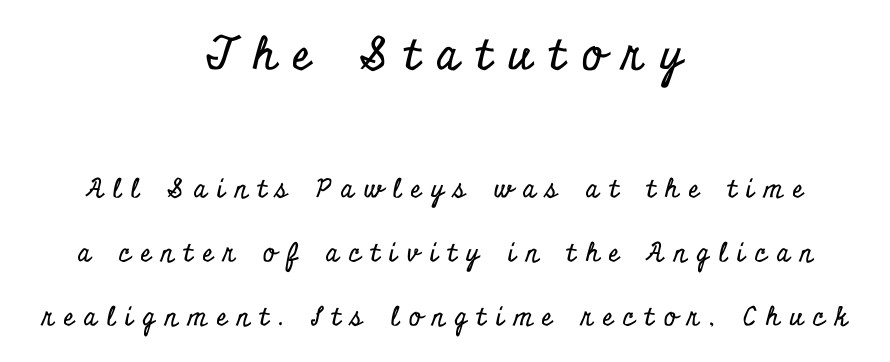
Line starts and ends both wander, symmetrically. The string is rendered with underlining switched off. Compared with typical body copy, the letter spacing here is much looser.
